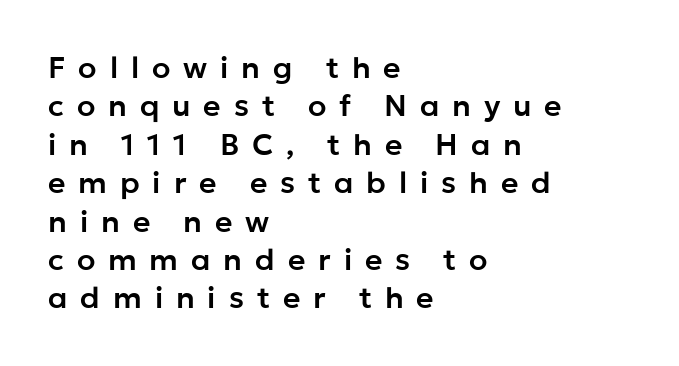
Q: Is the text italic (slanted)? A: No, it is upright.
Q: Is the typeface a serif or a sans-serif typeface? A: Sans-serif.
Q: Is the text underlined? A: No.
Q: How is the paragraph aligned? A: Left-aligned.
Q: Is the spacing between letters normal or unusually wide? A: Unusually wide.
Q: Is the spacing between lines tight, normal or loose? A: Normal.
Q: Width (condensed, normal, or wide)? A: Normal.
Q: Stroke contrast? A: Low.
Q: x-height? A: Medium.
Q: Monospaced? A: No.
